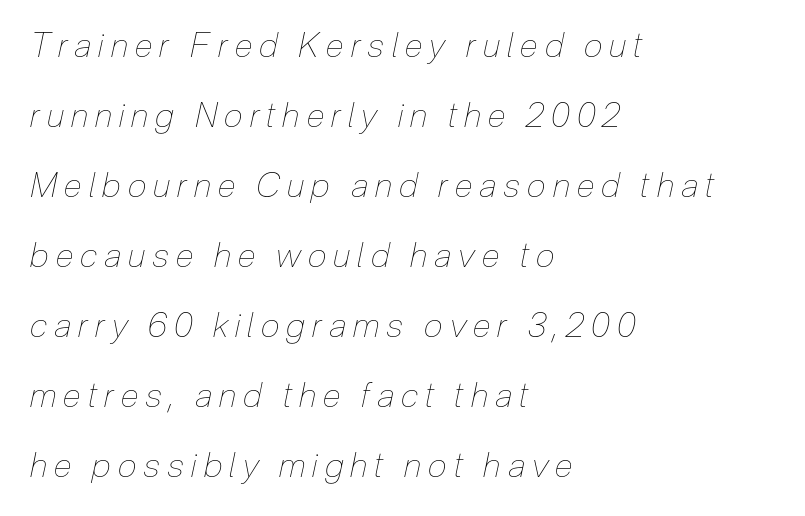
The image shows 34 px thin, condensed type, italic (leaning right); set left-aligned, loose line spacing (2.06x), unusually wide letter spacing (+0.21 em), not underlined; low stroke contrast and a medium x-height.
